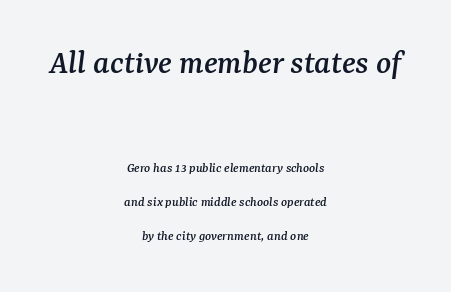
The image shows 35 px serif type, italic (leaning right); set centered, loose line spacing (2.45x), normal letter spacing, not underlined; the first (top) block is 2.5x larger; medium stroke contrast and a medium x-height.
